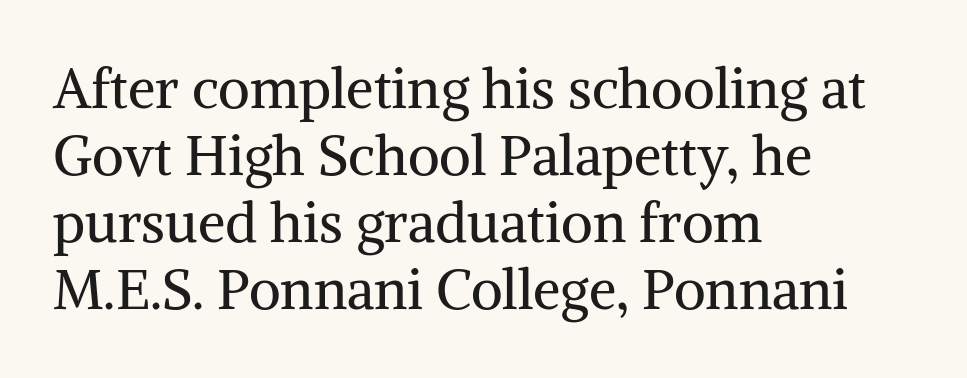
The image shows 55 px regular-weight serif type, upright; set left-aligned, line spacing 1.22x, normal letter spacing, not underlined; medium stroke contrast and a medium x-height.
